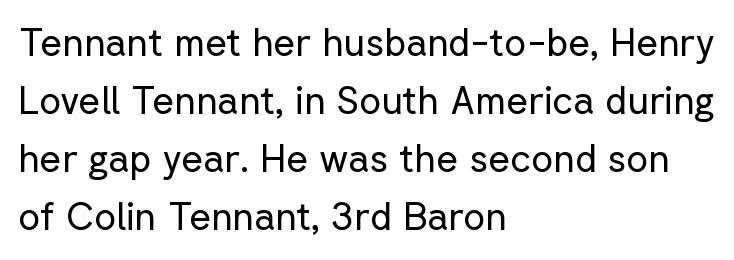
{"serif": "no", "italic": "no", "bold": "no", "weight": "regular", "width": "normal", "stroke_contrast": "low", "x_height": "medium", "monospaced": "no", "underline": "no", "align": "left", "line_spacing": "normal", "line_spacing_ratio": 1.53, "letter_spacing": "normal", "letter_spacing_em": 0.0, "glyph_px": 38}
